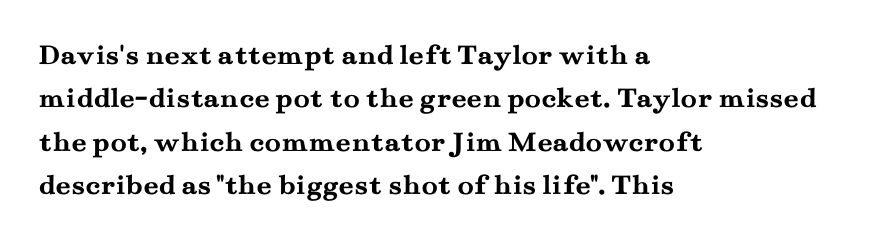
The image shows 30 px semibold, wide serif type, upright; set left-aligned, normal line spacing (1.45x), normal letter spacing, not underlined; medium stroke contrast and a small x-height.
